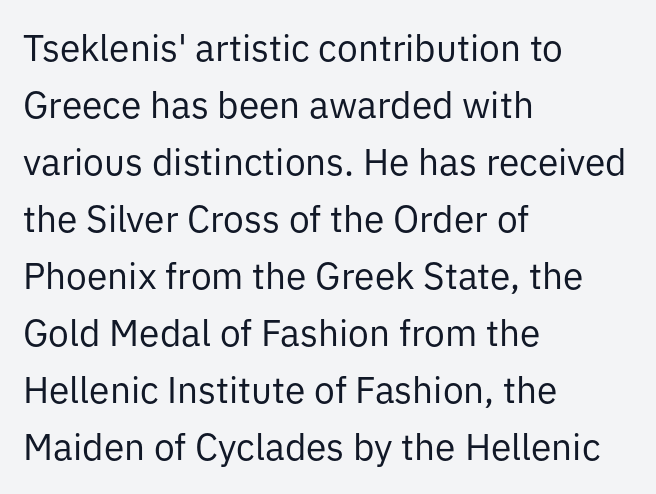
Q: Is the text bold? A: No.
Q: Is the text italic (slanted)? A: No, it is upright.
Q: Is the typeface a serif or a sans-serif typeface? A: Sans-serif.
Q: Is the text underlined? A: No.
Q: How is the paragraph aligned? A: Left-aligned.
Q: Is the spacing between letters normal or unusually wide? A: Normal.
Q: Is the spacing between lines tight, normal or loose? A: Normal.
Q: Width (condensed, normal, or wide)? A: Normal.
Q: Stroke contrast? A: Low.
Q: x-height? A: Medium.
Q: Monospaced? A: No.
